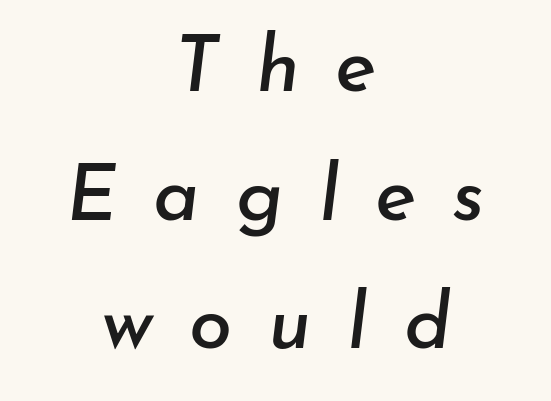
The image shows 78 px text type, italic (leaning right); set centered, normal line spacing (1.65x), unusually wide letter spacing (+0.46 em), not underlined; low stroke contrast and a small x-height.
